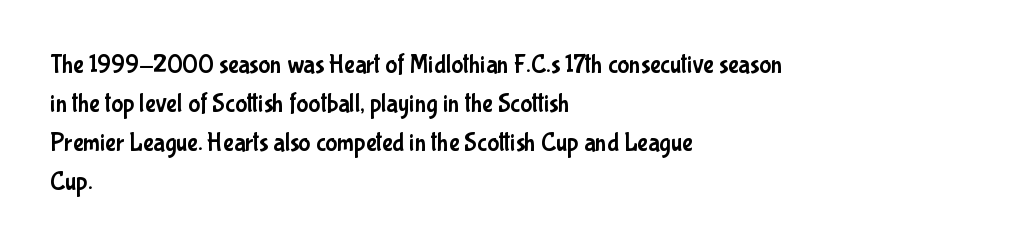
{"italic": "no", "underline": "no", "align": "left", "line_spacing": "normal", "line_spacing_ratio": 1.56, "letter_spacing": "normal", "letter_spacing_em": 0.0, "glyph_px": 25}
